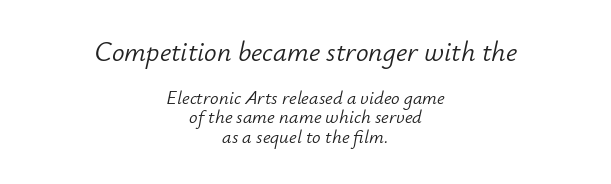
Q: Is the text bold? A: No.
Q: Is the text italic (slanted)? A: Yes, it leans right by about 12 degrees.
Q: Is the text underlined? A: No.
Q: How is the paragraph aligned? A: Centered.
Q: Is the spacing between letters normal or unusually wide? A: Normal.
Q: Is the spacing between lines tight, normal or loose? A: Tight.
Q: Which block of text is set in a larger size, the first (top) or the second (bottom)? A: The first (top) one.
Q: Width (condensed, normal, or wide)? A: Normal.
Q: Stroke contrast? A: Low.
Q: x-height? A: Small.
Q: Monospaced? A: No.
